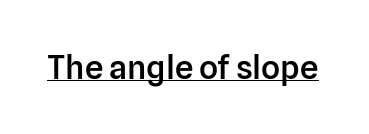
{"serif": "no", "italic": "no", "bold": "semi", "weight": "semibold", "width": "normal", "stroke_contrast": "low", "x_height": "medium", "monospaced": "no", "underline": "yes", "letter_spacing": "normal", "letter_spacing_em": 0.0, "glyph_px": 33}
